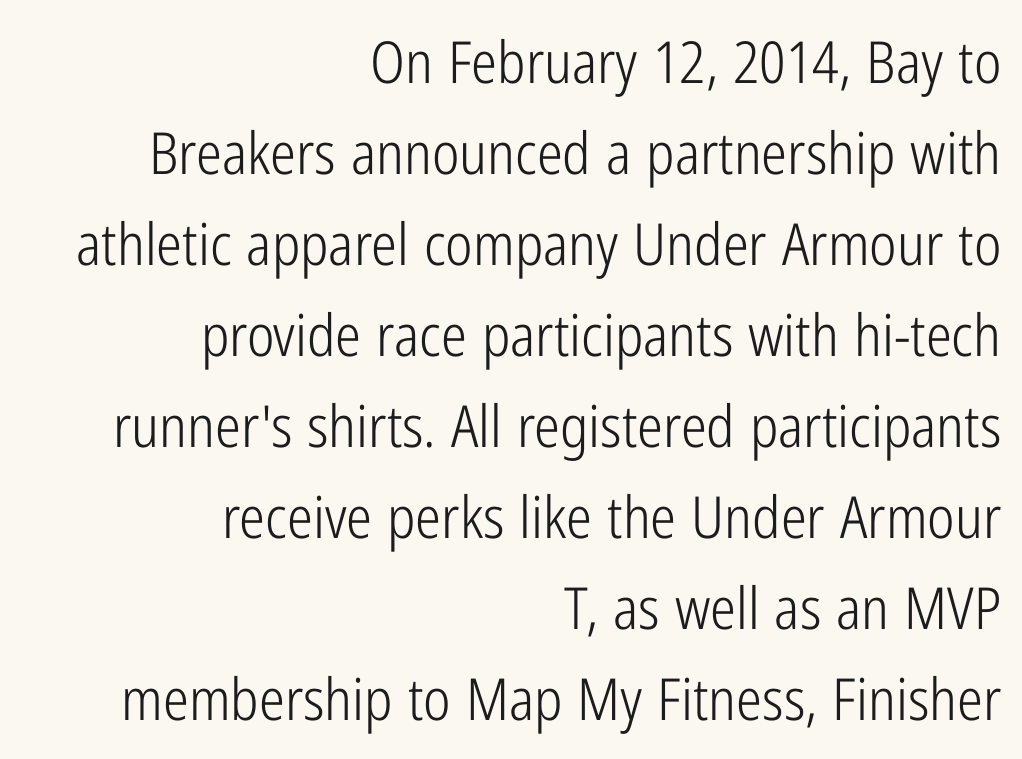
{"serif": "no", "italic": "no", "bold": "no", "weight": "light", "width": "condensed", "stroke_contrast": "low", "x_height": "medium", "monospaced": "no", "underline": "no", "align": "right", "line_spacing": "normal", "line_spacing_ratio": 1.57, "letter_spacing": "normal", "letter_spacing_em": 0.0, "glyph_px": 58}
